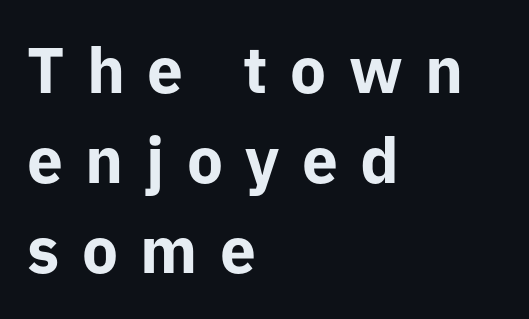
{"serif": "no", "italic": "no", "bold": "yes", "weight": "bold", "width": "normal", "stroke_contrast": "low", "x_height": "medium", "monospaced": "no", "underline": "no", "align": "left", "line_spacing": "normal", "line_spacing_ratio": 1.41, "letter_spacing": "wide", "letter_spacing_em": 0.35, "glyph_px": 64}
